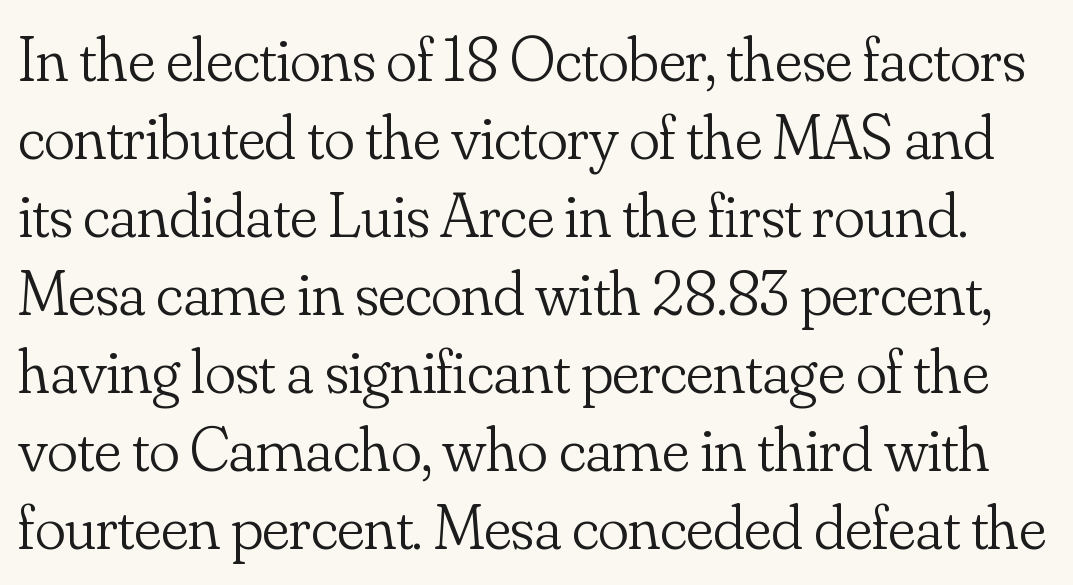
{"serif": "yes", "italic": "no", "bold": "no", "weight": "light", "width": "normal", "stroke_contrast": "low", "x_height": "small", "monospaced": "no", "underline": "no", "line_spacing_ratio": 1.22, "letter_spacing": "normal", "letter_spacing_em": 0.0, "glyph_px": 64}
